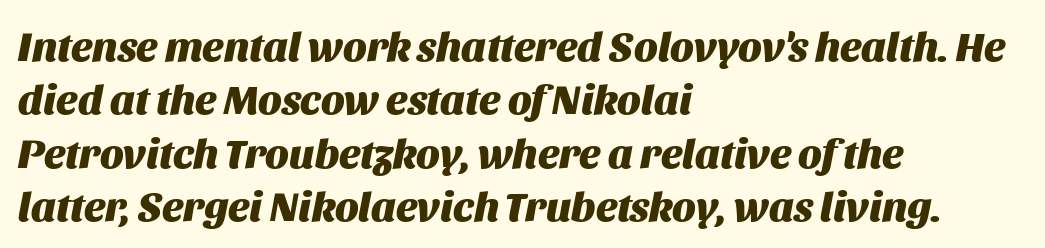
The image shows 42 px heavy type, italic (leaning right); set left-aligned, normal line spacing (1.27x), normal letter spacing, not underlined; medium stroke contrast and a large x-height.
